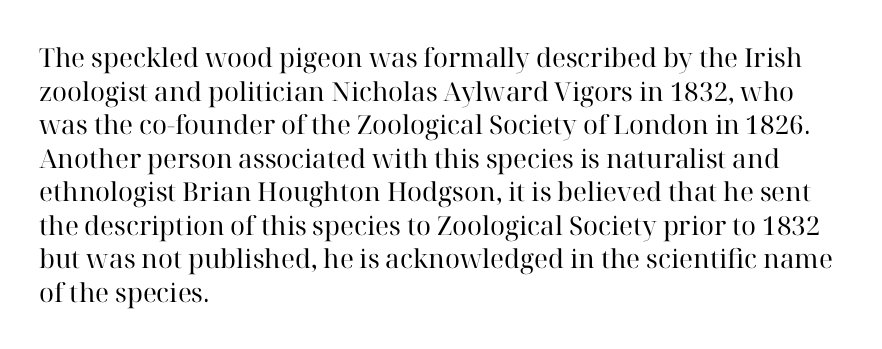
Q: Is the text bold? A: No.
Q: Is the text italic (slanted)? A: No, it is upright.
Q: Is the text underlined? A: No.
Q: How is the paragraph aligned? A: Left-aligned.
Q: Is the spacing between letters normal or unusually wide? A: Normal.
Q: Is the spacing between lines tight, normal or loose? A: Normal.
